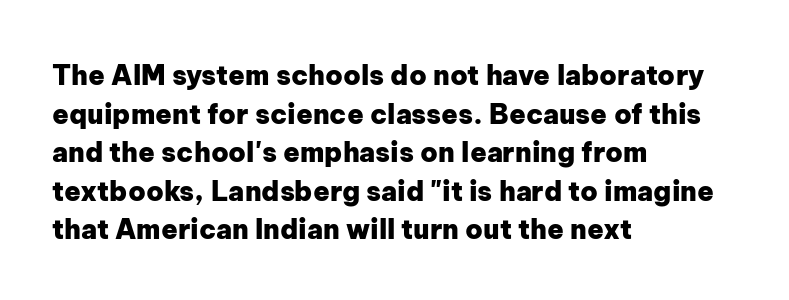
The image shows 27 px bold type, upright; set left-aligned, normal line spacing (1.43x), normal letter spacing, not underlined.
